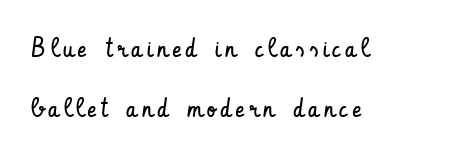
Q: Is the text bold? A: No.
Q: Is the text italic (slanted)? A: No, it is upright.
Q: Is the text underlined? A: No.
Q: How is the paragraph aligned? A: Left-aligned.
Q: Is the spacing between lines tight, normal or loose? A: Loose.
